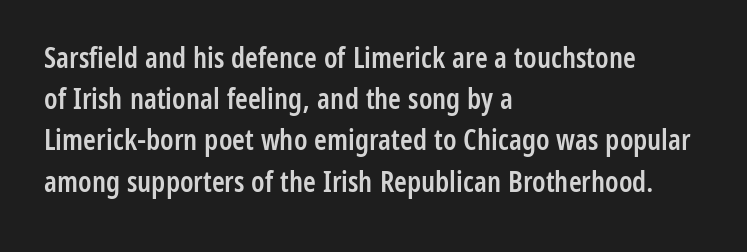
Is this a fixed-width face? No — the glyphs have proportional, varying widths. Horizontal alignment here is leftward, the default for most running prose. Underlining? Definitely not there. Default kerning and tracking; the words read as compact shapes. Does the leading feel generous? No, just average. Look at the bottom of the vertical strokes: they stop flat, with no serifs.
